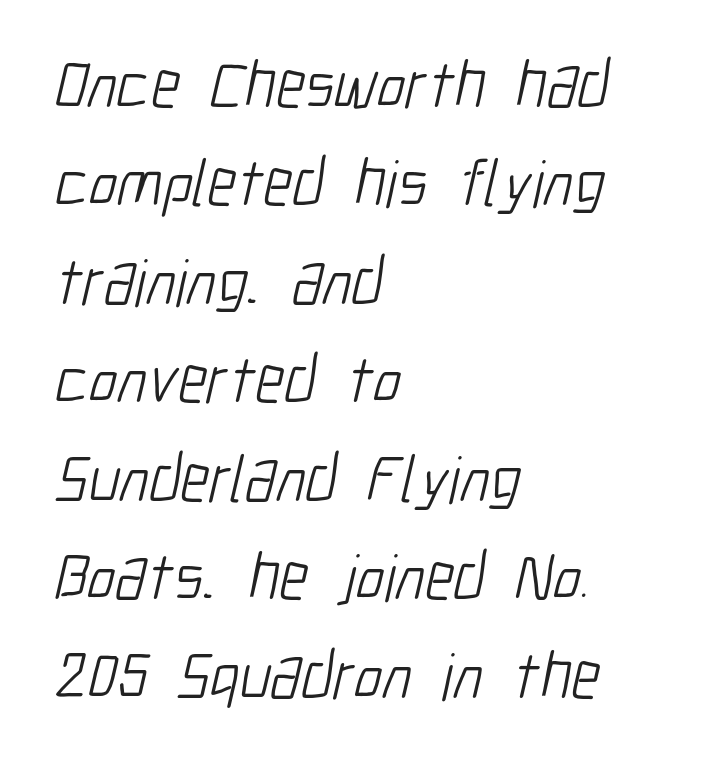
Q: Is the text bold? A: No.
Q: Is the typeface a serif or a sans-serif typeface? A: Sans-serif.
Q: Is the text underlined? A: No.
Q: How is the paragraph aligned? A: Left-aligned.
Q: Is the spacing between letters normal or unusually wide? A: Normal.
Q: Is the spacing between lines tight, normal or loose? A: Normal.
Q: Width (condensed, normal, or wide)? A: Condensed.
Q: Stroke contrast? A: Low.
Q: x-height? A: Medium.
Q: Monospaced? A: No.
